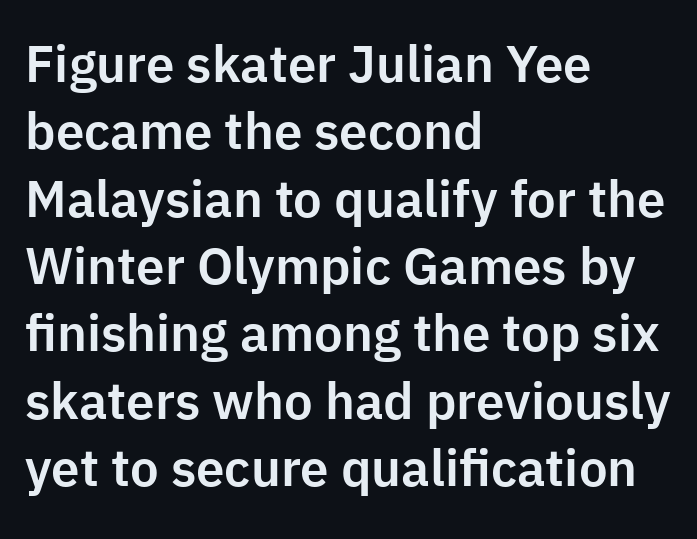
{"serif": "no", "italic": "no", "width": "normal", "stroke_contrast": "low", "x_height": "medium", "monospaced": "no", "underline": "no", "align": "left", "line_spacing": "normal", "line_spacing_ratio": 1.32, "letter_spacing": "normal", "letter_spacing_em": 0.0, "glyph_px": 51}
